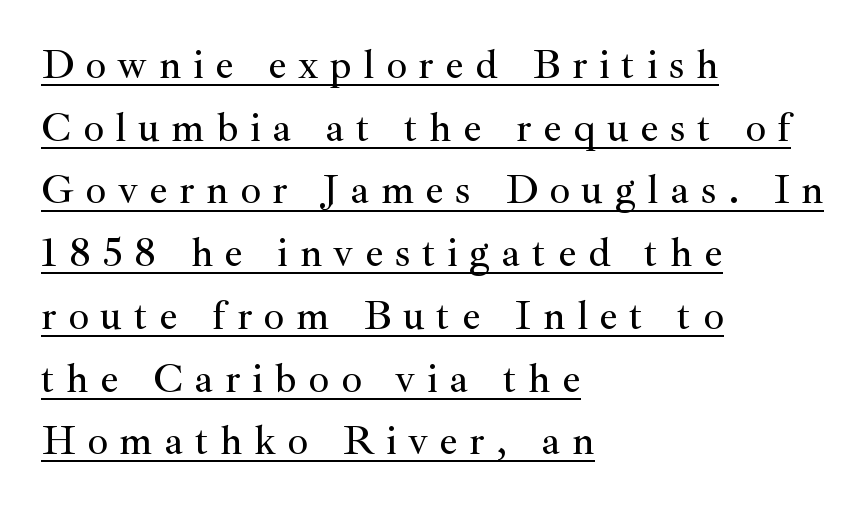
Q: Is the text italic (slanted)? A: No, it is upright.
Q: Is the typeface a serif or a sans-serif typeface? A: Serif.
Q: Is the text underlined? A: Yes.
Q: How is the paragraph aligned? A: Left-aligned.
Q: Is the spacing between letters normal or unusually wide? A: Unusually wide.
Q: Is the spacing between lines tight, normal or loose? A: Normal.
Q: Width (condensed, normal, or wide)? A: Normal.
Q: Stroke contrast? A: Medium.
Q: x-height? A: Small.
Q: Monospaced? A: No.
